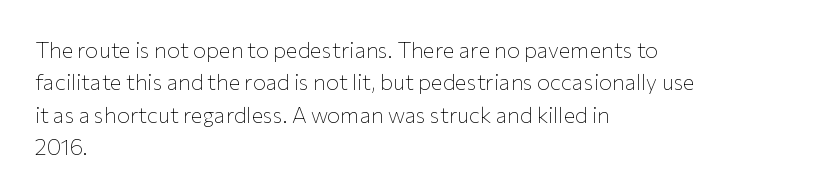
Does extra space separate the letters? No, they use regular spacing. Compared with a typical body face, this is equally light or lighter still. Casual observation: everything's shoved over to the left. This sample keeps an unexceptional amount of space between lines.
